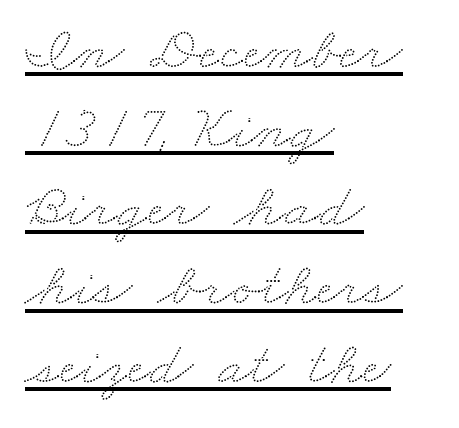
Glance below the letters and you will spot a drawn line. The letters advance in unequal steps, a hallmark of proportional type. Reading down the column, the eye jumps a familiar distance to each next line. The rendering anchors every line to the left-hand side. Observe the ordinary spacing: letters are neighbours, not strangers.
